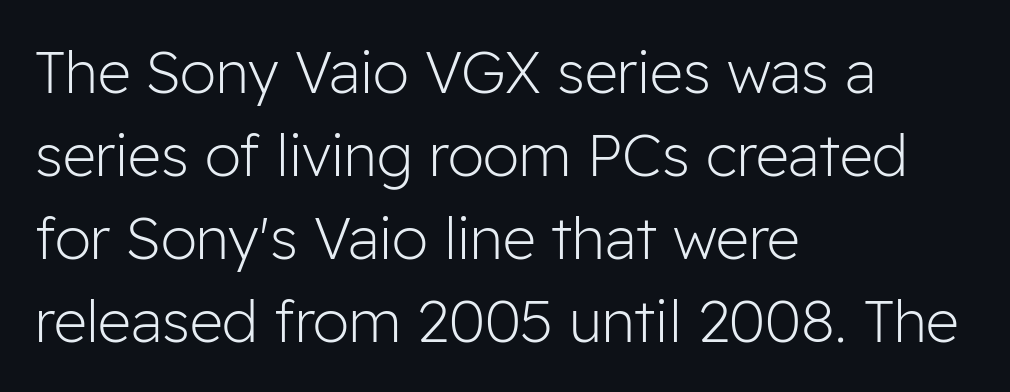
{"serif": "no", "italic": "no", "bold": "no", "weight": "light", "width": "normal", "stroke_contrast": "low", "x_height": "medium", "monospaced": "no", "underline": "no", "align": "left", "line_spacing": "normal", "line_spacing_ratio": 1.43, "letter_spacing": "normal", "letter_spacing_em": 0.0, "glyph_px": 58}
